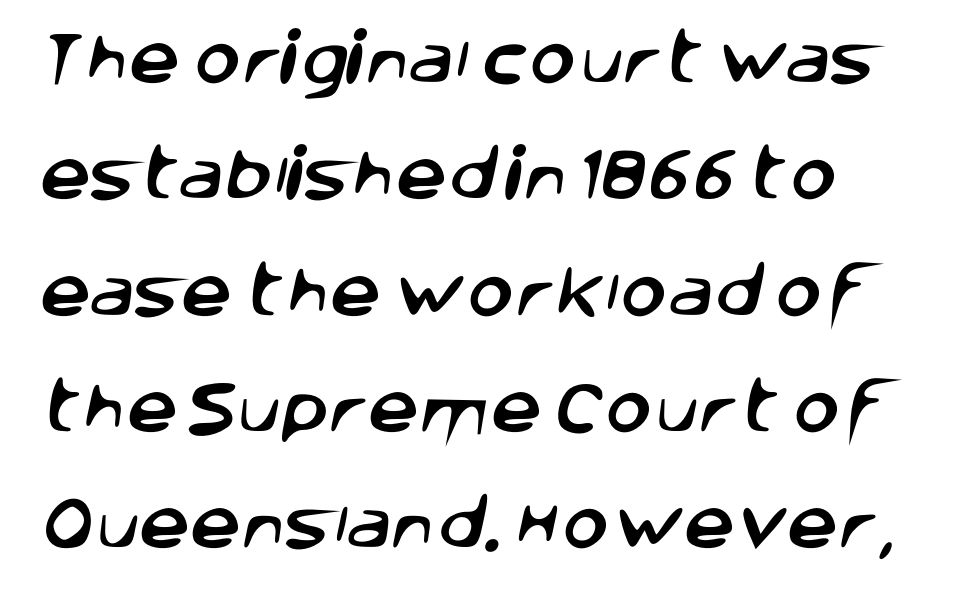
The image shows 57 px sans-serif type; set left-aligned, loose line spacing (2.04x), normal letter spacing, not underlined; low stroke contrast and a large x-height.
